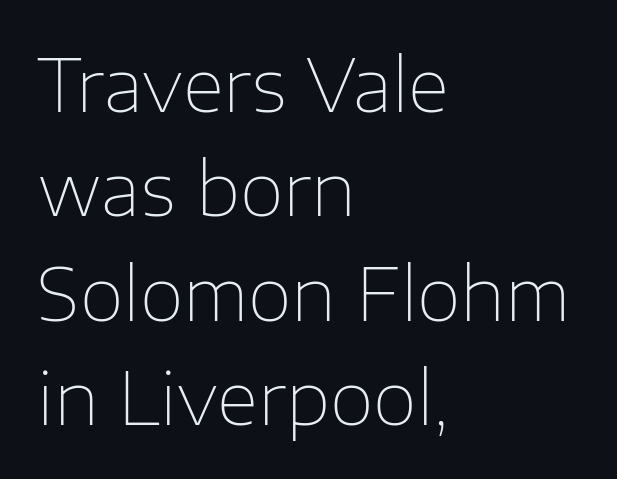
{"serif": "no", "italic": "no", "bold": "no", "weight": "thin", "width": "normal", "stroke_contrast": "low", "x_height": "medium", "monospaced": "no", "underline": "no", "align": "left", "line_spacing": "normal", "line_spacing_ratio": 1.45, "letter_spacing": "normal", "letter_spacing_em": 0.0, "glyph_px": 72}
